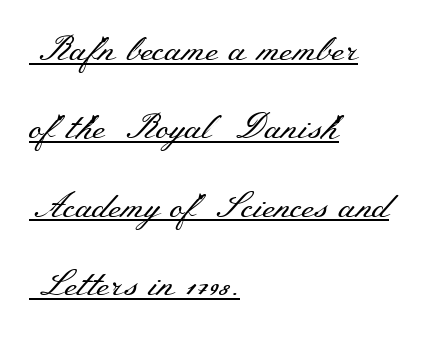
Baseline-to-baseline distance is far greater than the letter height. Look at the tracking — it's just the regular setting, nothing added. The sample's only ornament is a line tracing under the words. This sample has the flowing, uneven cadence of proportional lettering.
